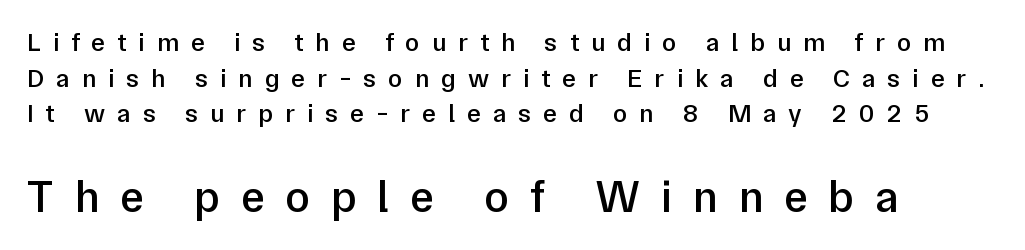
Each letter keeps its own natural width here, so spacing adapts to shape. Notice the strokes are somewhat thickened but not fully heavy: this is a semibold. Normally led — the rows are evenly, conventionally spaced. Observe the wide spacing: letters keep a clear distance from each other.
